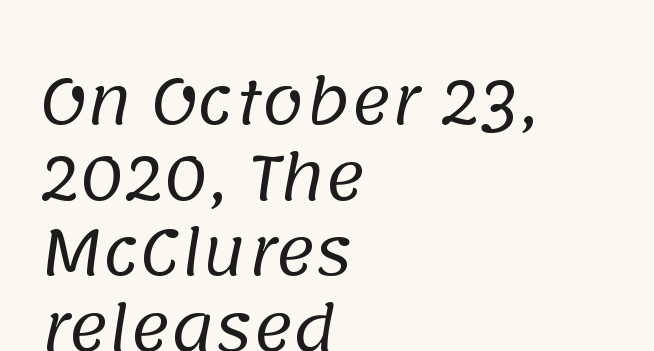
The image shows 61 px regular-weight sans-serif type; set left-aligned, line spacing 1.24x, normal letter spacing, not underlined; low stroke contrast and a large x-height.
